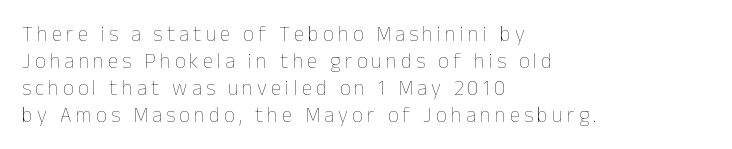
{"italic": "no", "bold": "no", "underline": "no", "align": "left", "line_spacing": "normal", "line_spacing_ratio": 1.28, "letter_spacing": "wide", "letter_spacing_em": 0.2, "glyph_px": 21}
